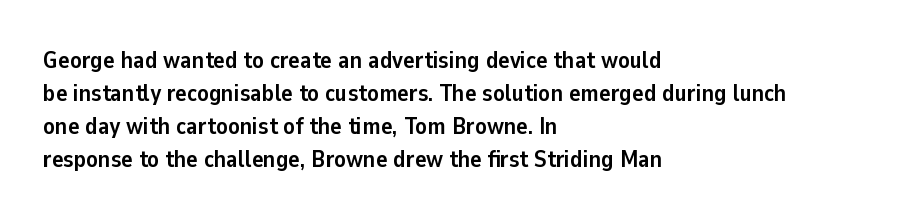
Q: Is the text bold? A: Yes.
Q: Is the text italic (slanted)? A: No, it is upright.
Q: Is the text underlined? A: No.
Q: How is the paragraph aligned? A: Left-aligned.
Q: Is the spacing between letters normal or unusually wide? A: Normal.
Q: Is the spacing between lines tight, normal or loose? A: Normal.
